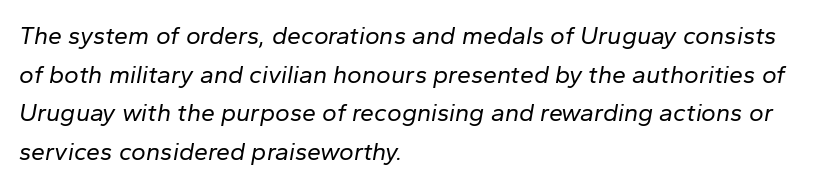
{"italic": "yes", "lean": "right", "slant_degrees": 10, "bold": "no", "underline": "no", "align": "left", "line_spacing": "normal", "line_spacing_ratio": 1.55, "letter_spacing": "normal", "letter_spacing_em": 0.0, "glyph_px": 25}
